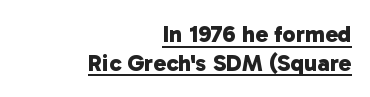
{"bold": "yes", "underline": "yes", "align": "right", "line_spacing_ratio": 1.19, "letter_spacing": "normal", "letter_spacing_em": 0.0, "glyph_px": 24}
